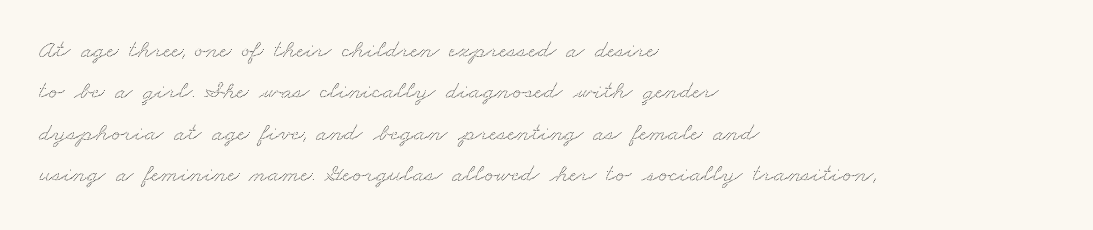
Beneath every word, the page is bare. Visually the block forms a straight wall on the left and a jagged coastline on the right. The lines sit at an ordinary, default distance from one another. A typesetter would call this zero additional tracking.
